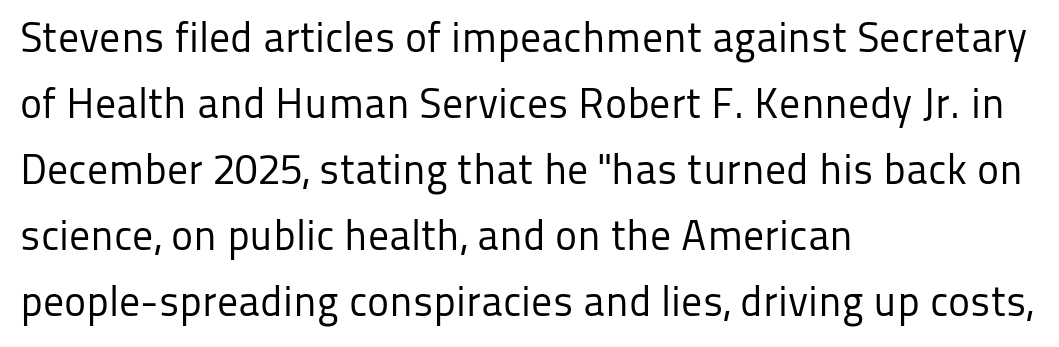
{"serif": "no", "italic": "no", "bold": "no", "weight": "regular", "width": "normal", "stroke_contrast": "low", "x_height": "medium", "monospaced": "no", "underline": "no", "align": "left", "line_spacing": "normal", "line_spacing_ratio": 1.57, "letter_spacing": "normal", "letter_spacing_em": 0.0, "glyph_px": 42}
